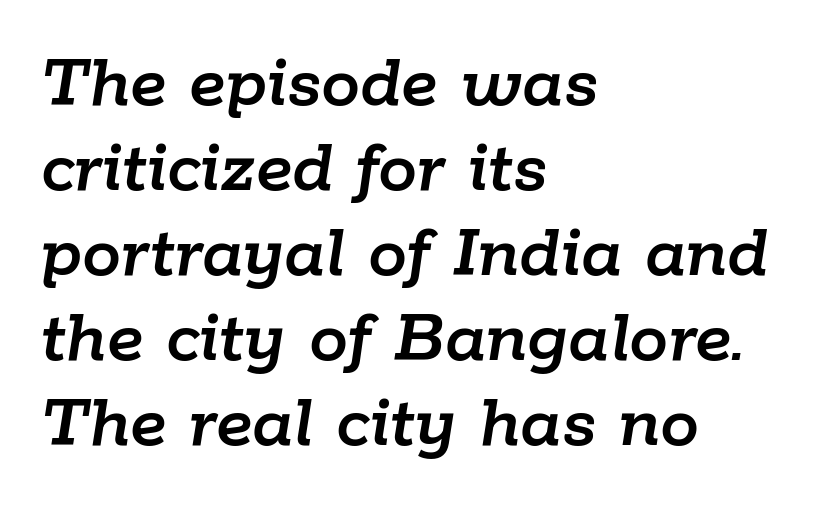
Caption: multi-line text, flush left, ragged right. The space between consecutive lines is stingy. Yep, that's italic — everything's leaning. Decoration check: the copy has no underline. Proportional: the letters do not fall into vertical columns. Glyph-to-glyph distance matches everyday printed text.
